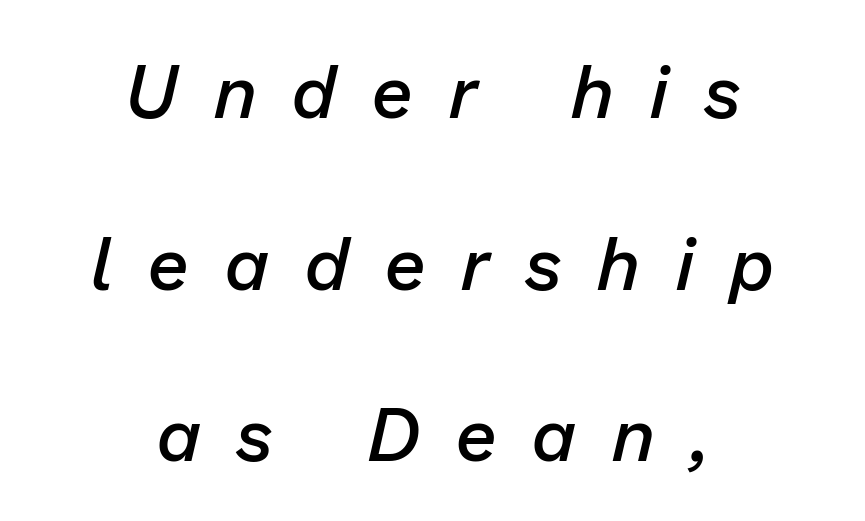
The image shows 74 px semibold type, italic (leaning right); set centered, loose line spacing (2.32x), unusually wide letter spacing (+0.49 em), not underlined; low stroke contrast and a medium x-height.
